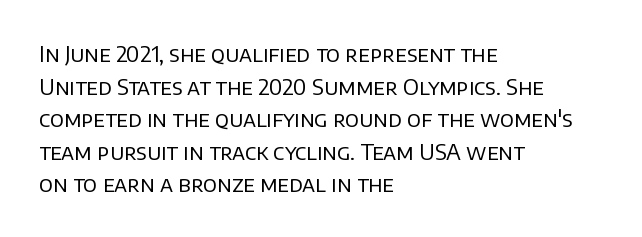
Q: Is the text bold? A: No.
Q: Is the text italic (slanted)? A: No, it is upright.
Q: Is the text underlined? A: No.
Q: How is the paragraph aligned? A: Left-aligned.
Q: Is the spacing between letters normal or unusually wide? A: Normal.
Q: Is the spacing between lines tight, normal or loose? A: Normal.
